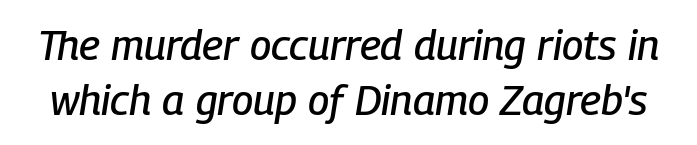
{"italic": "yes", "lean": "right", "slant_degrees": 9, "width": "condensed", "stroke_contrast": "low", "x_height": "medium", "monospaced": "no", "underline": "no", "line_spacing": "normal", "line_spacing_ratio": 1.31, "letter_spacing": "normal", "letter_spacing_em": 0.0, "glyph_px": 42}
